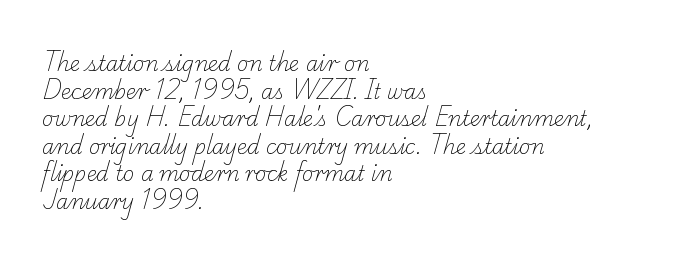
Q: Is the text bold? A: No.
Q: Is the text underlined? A: No.
Q: How is the paragraph aligned? A: Left-aligned.
Q: Is the spacing between letters normal or unusually wide? A: Normal.
Q: Is the spacing between lines tight, normal or loose? A: Normal.
